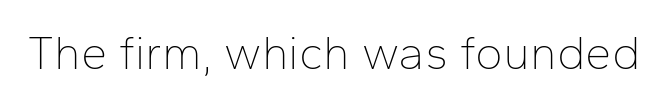
The image shows 47 px thin sans-serif type, upright; set normal letter spacing, not underlined; low stroke contrast and a medium x-height.
